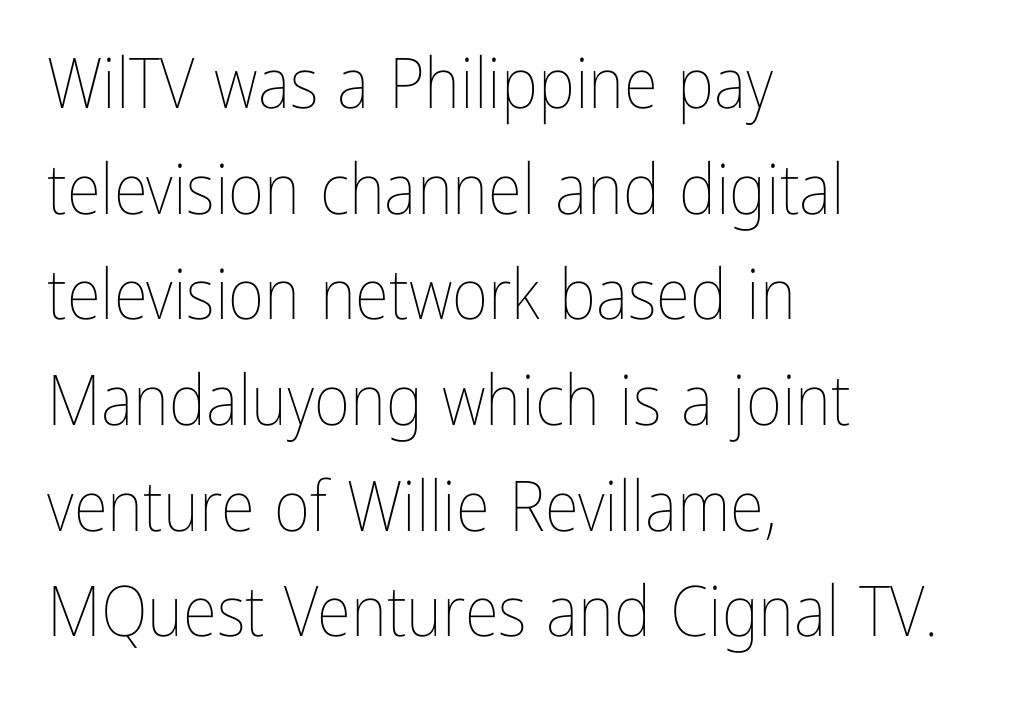
The face used here is proportionally spaced, like ordinary book or web type. Notice how descenders clear the ascenders below comfortably — that's standard leading. Does the lettering tilt? It doesn't — this is upright. Which margin do the lines hug? The left one — the right edge is uneven. The passage shown has conventional tracking throughout.
